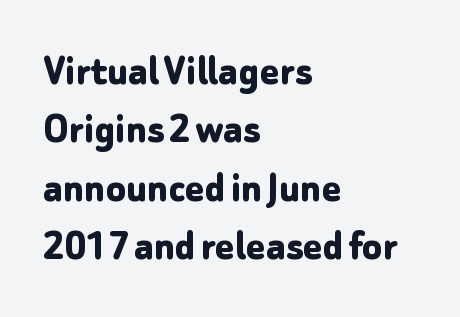
Q: Is the text bold? A: Yes.
Q: Is the text italic (slanted)? A: No, it is upright.
Q: Is the typeface a serif or a sans-serif typeface? A: Sans-serif.
Q: Is the text underlined? A: No.
Q: How is the paragraph aligned? A: Left-aligned.
Q: Is the spacing between letters normal or unusually wide? A: Normal.
Q: Is the spacing between lines tight, normal or loose? A: Normal.
Q: Width (condensed, normal, or wide)? A: Normal.
Q: Stroke contrast? A: Low.
Q: x-height? A: Medium.
Q: Monospaced? A: No.
